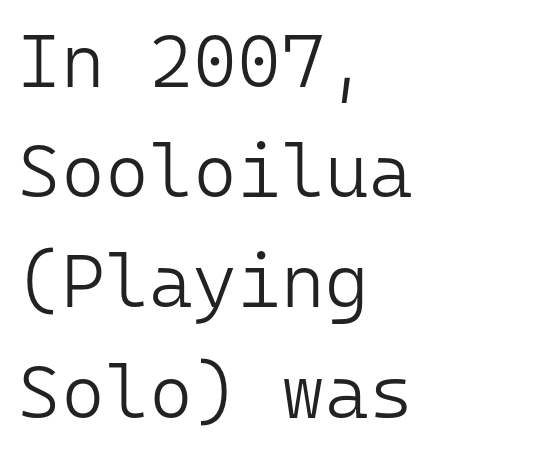
Q: Is the text bold? A: No.
Q: Is the text italic (slanted)? A: No, it is upright.
Q: Is the typeface a serif or a sans-serif typeface? A: Sans-serif.
Q: Is the text underlined? A: No.
Q: How is the paragraph aligned? A: Left-aligned.
Q: Is the spacing between letters normal or unusually wide? A: Normal.
Q: Is the spacing between lines tight, normal or loose? A: Normal.
Q: Width (condensed, normal, or wide)? A: Normal.
Q: Stroke contrast? A: Low.
Q: x-height? A: Medium.
Q: Monospaced? A: Yes.
